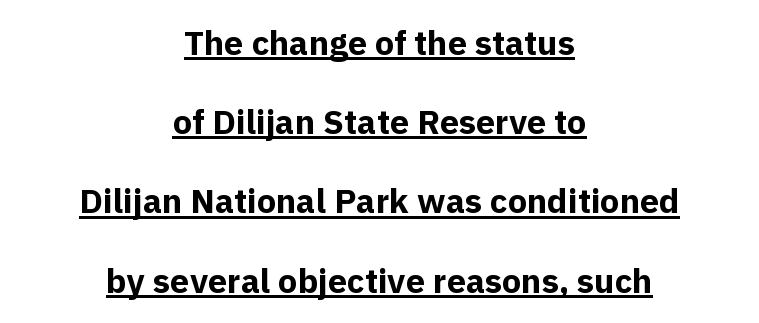
Q: Is the text bold? A: Yes.
Q: Is the text italic (slanted)? A: No, it is upright.
Q: Is the typeface a serif or a sans-serif typeface? A: Sans-serif.
Q: Is the text underlined? A: Yes.
Q: How is the paragraph aligned? A: Centered.
Q: Is the spacing between letters normal or unusually wide? A: Normal.
Q: Is the spacing between lines tight, normal or loose? A: Loose.
Q: Width (condensed, normal, or wide)? A: Normal.
Q: x-height? A: Medium.
Q: Monospaced? A: No.
